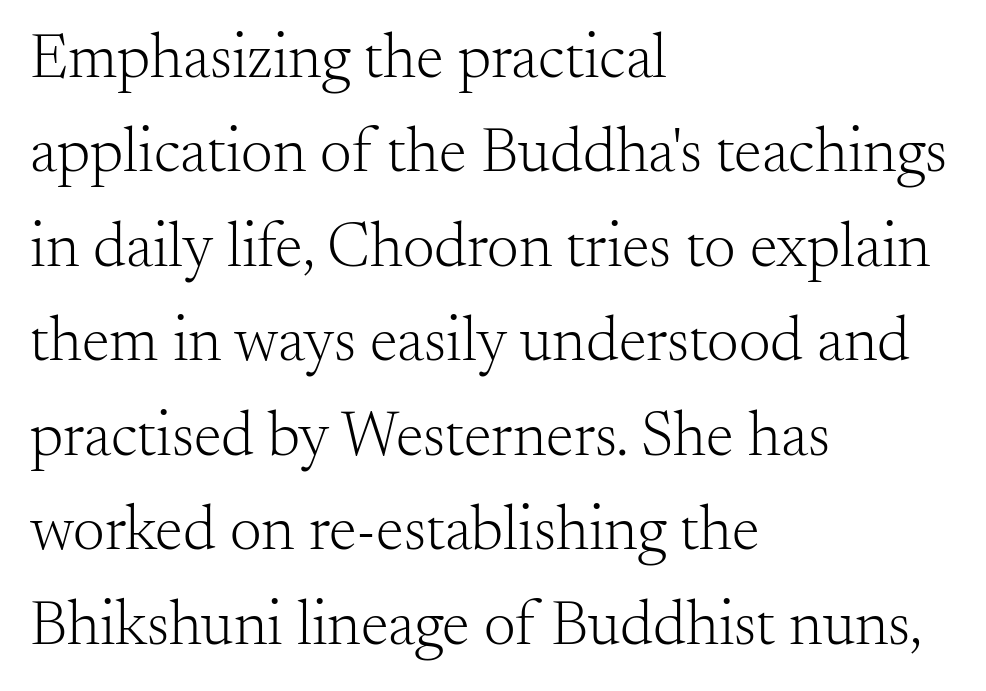
The image shows 63 px light serif type, upright; set left-aligned, normal line spacing (1.5x), normal letter spacing, not underlined; medium stroke contrast and a small x-height.
